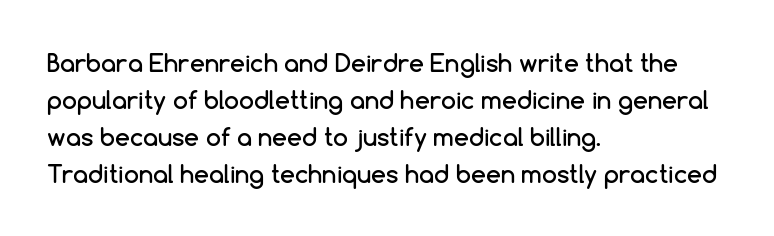
This is roman type, the default non-slanted kind. The lines in this sample share a left origin and differ only in where they stop. Glance below the letters and you will spot only blank space. The line-height multiplier appears to be the usual default. No extra tracking has been applied to these lines.
